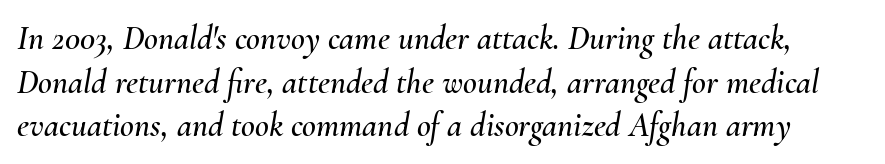
The tracking reads as untouched default to a designer's eye. Rows of type keep a routine distance in the vertical direction. This sample has the flowing, uneven cadence of proportional lettering. There's an unmistakable incline to the writing here. Underline: absent.
